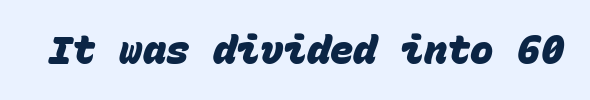
{"serif": "no", "bold": "yes", "weight": "heavy", "width": "normal", "stroke_contrast": "low", "x_height": "large", "monospaced": "yes", "underline": "no", "letter_spacing": "normal", "letter_spacing_em": 0.0, "glyph_px": 39}
